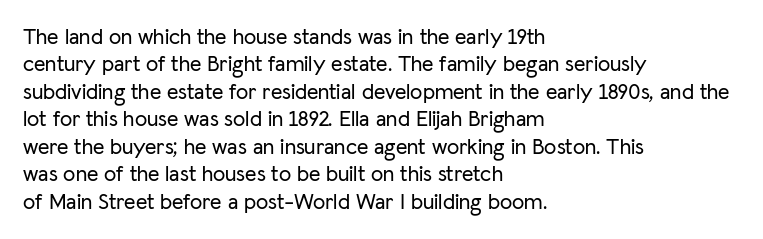
{"italic": "no", "underline": "no", "align": "left", "line_spacing": "normal", "line_spacing_ratio": 1.25, "letter_spacing": "normal", "letter_spacing_em": 0.0, "glyph_px": 22}
